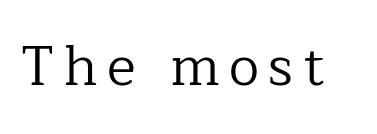
Q: Is the text bold? A: No.
Q: Is the text italic (slanted)? A: No, it is upright.
Q: Is the typeface a serif or a sans-serif typeface? A: Serif.
Q: Is the text underlined? A: No.
Q: Width (condensed, normal, or wide)? A: Normal.
Q: Stroke contrast? A: Low.
Q: x-height? A: Medium.
Q: Monospaced? A: No.
